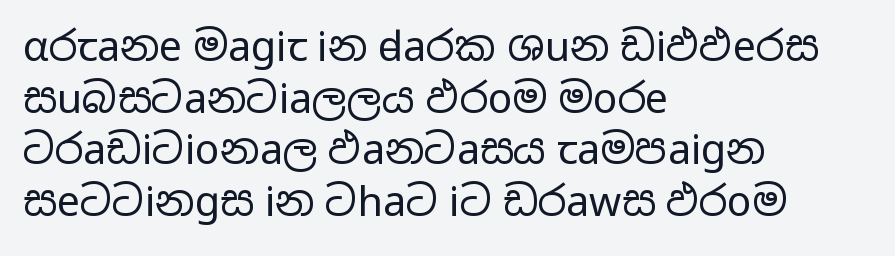
The image shows 41 px regular-weight, wide sans-serif type, upright; set left-aligned, normal line spacing (1.26x), normal letter spacing, not underlined; low stroke contrast and a medium x-height.
